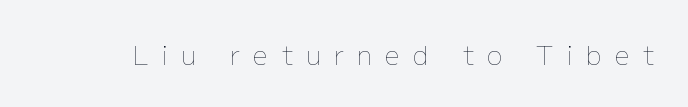
Unbolded letterforms with no extra heft. The passage shown is not underscored anywhere. Characters follow at a spacing far wider than the type designer built in. Quick note: not italic, upright.
